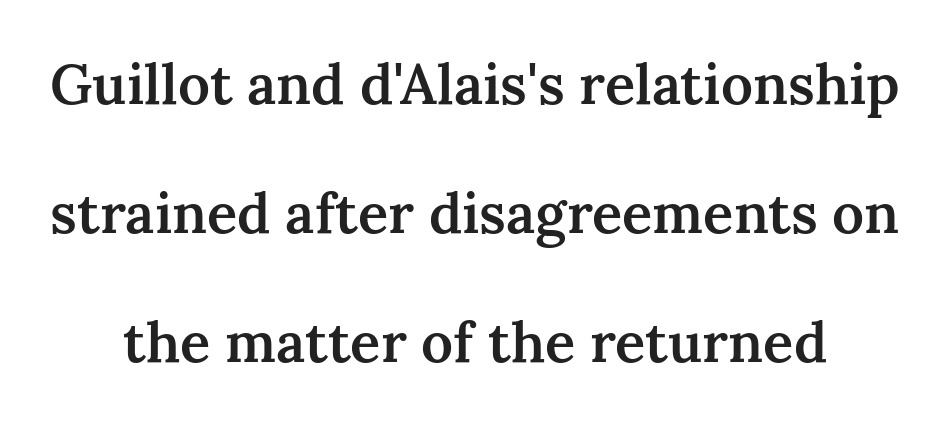
{"serif": "yes", "italic": "no", "bold": "semi", "weight": "semibold", "width": "normal", "stroke_contrast": "medium", "x_height": "medium", "monospaced": "no", "underline": "no", "align": "center", "line_spacing": "loose", "line_spacing_ratio": 2.3, "letter_spacing": "normal", "letter_spacing_em": 0.0, "glyph_px": 56}
